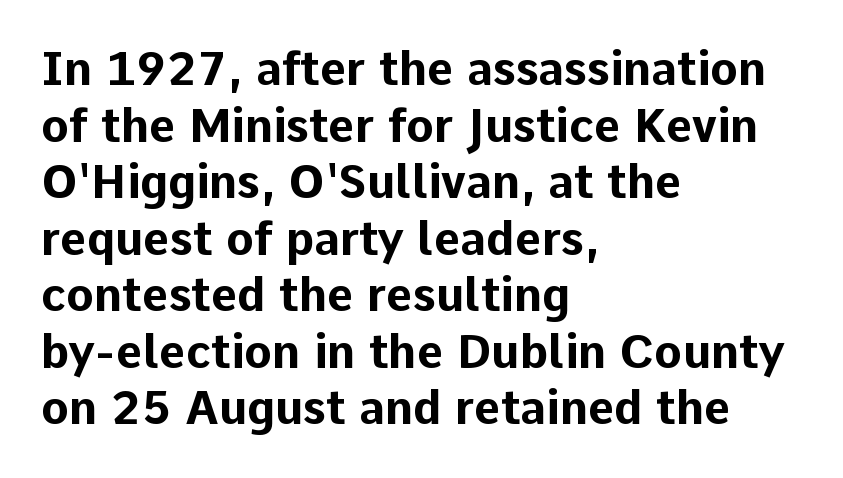
Q: Is the text bold? A: Yes.
Q: Is the text italic (slanted)? A: No, it is upright.
Q: Is the typeface a serif or a sans-serif typeface? A: Sans-serif.
Q: Is the text underlined? A: No.
Q: How is the paragraph aligned? A: Left-aligned.
Q: Is the spacing between letters normal or unusually wide? A: Normal.
Q: Width (condensed, normal, or wide)? A: Normal.
Q: Stroke contrast? A: Low.
Q: x-height? A: Medium.
Q: Monospaced? A: No.
